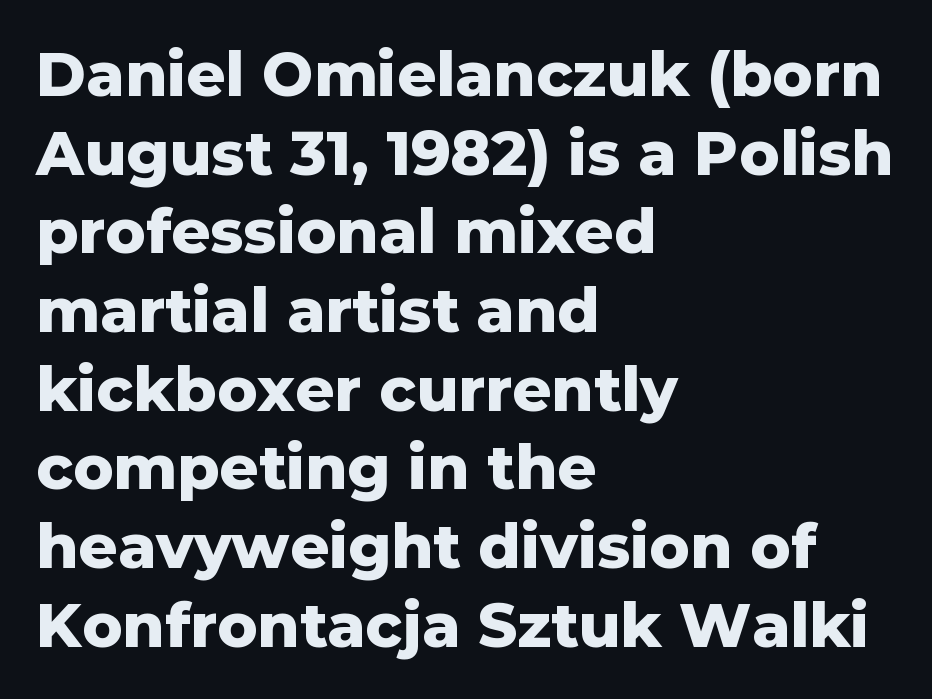
The image shows 61 px heavy sans-serif type, upright; set left-aligned, normal line spacing (1.29x), normal letter spacing, not underlined; low stroke contrast and a medium x-height.
